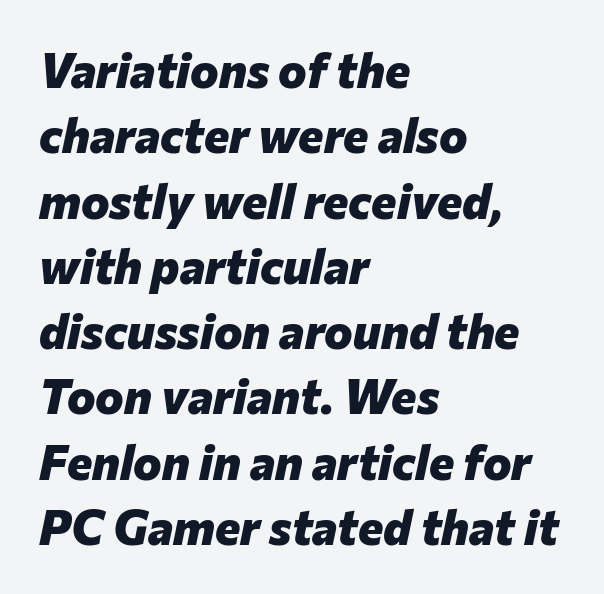
The image shows 48 px heavy type, italic (leaning right); set left-aligned, normal line spacing (1.36x), normal letter spacing, not underlined; low stroke contrast and a medium x-height.
